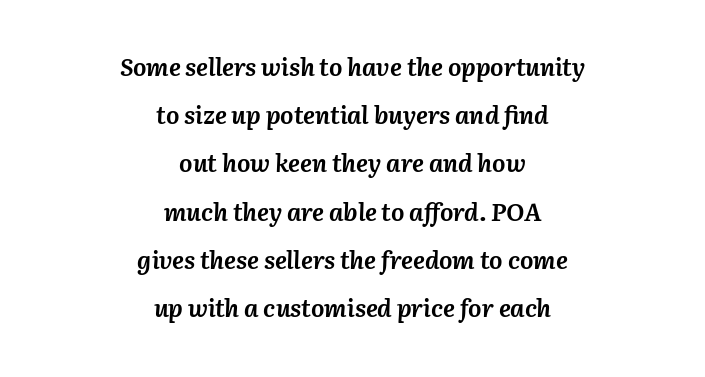
{"italic": "yes", "lean": "right", "slant_degrees": 3, "bold": "yes", "underline": "no", "align": "center", "line_spacing": "loose", "line_spacing_ratio": 1.93, "letter_spacing": "normal", "letter_spacing_em": 0.0, "glyph_px": 25}
